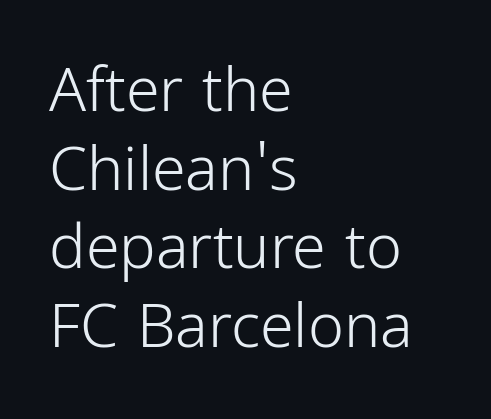
Each letter's strokes conclude bluntly, with no projecting serifs. A light-to-regular cut is what we see here. Default kerning and tracking; the words read as compact shapes. Normally led — the rows are evenly, conventionally spaced. The font's upright variant was chosen for this text.
